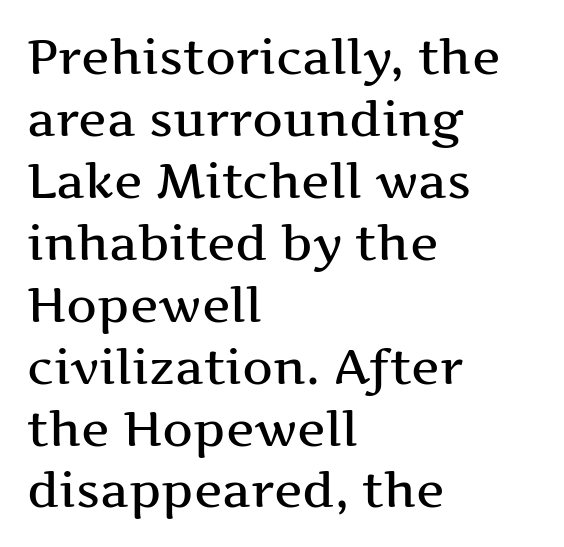
The image shows 48 px wide serif type, upright; set left-aligned, normal line spacing (1.29x), normal letter spacing, not underlined; medium stroke contrast and a medium x-height.
